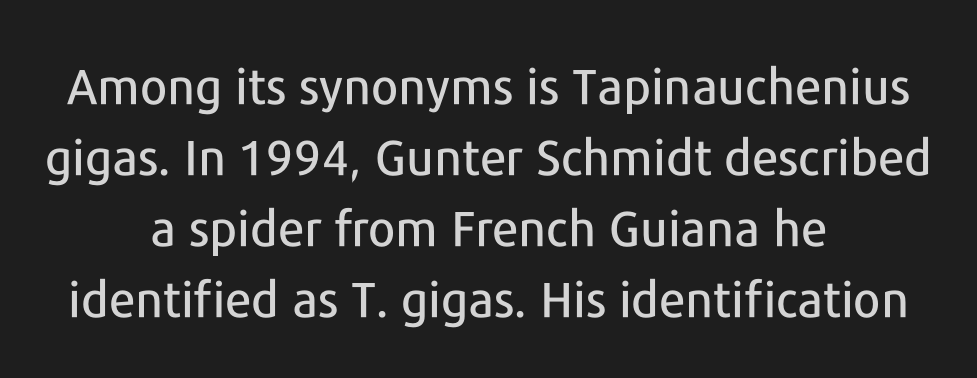
{"serif": "no", "italic": "no", "width": "normal", "stroke_contrast": "low", "x_height": "medium", "monospaced": "no", "underline": "no", "align": "center", "line_spacing": "normal", "line_spacing_ratio": 1.45, "letter_spacing": "normal", "letter_spacing_em": 0.0, "glyph_px": 49}
